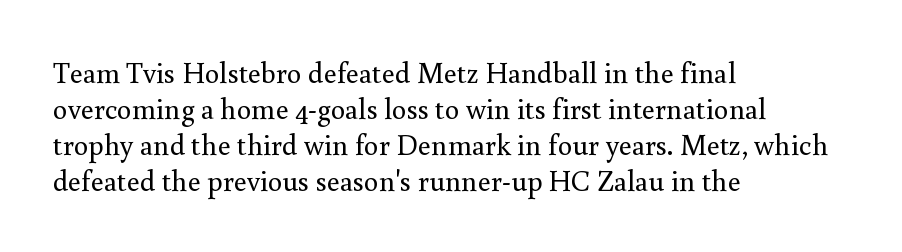
{"serif": "yes", "italic": "no", "bold": "no", "weight": "regular", "width": "normal", "stroke_contrast": "medium", "x_height": "small", "monospaced": "no", "underline": "no", "align": "left", "line_spacing_ratio": 1.24, "letter_spacing": "normal", "letter_spacing_em": 0.0, "glyph_px": 29}
